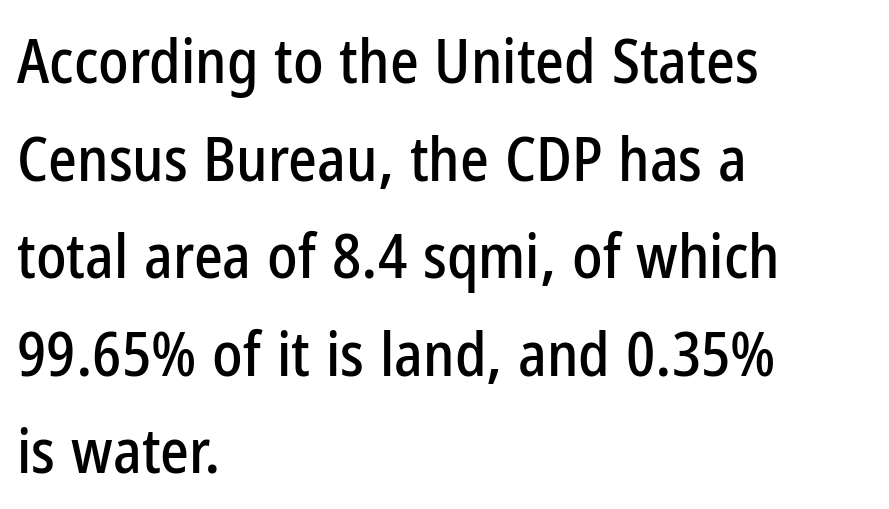
The image shows 61 px condensed sans-serif type, upright; set left-aligned, normal line spacing (1.6x), normal letter spacing, not underlined; low stroke contrast and a medium x-height.
